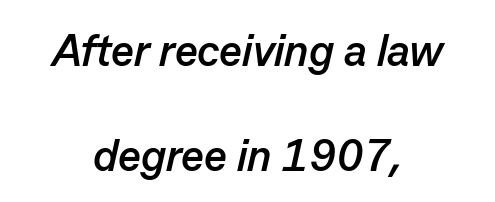
Q: Is the text bold? A: Yes.
Q: Is the text italic (slanted)? A: Yes, it leans right by about 13 degrees.
Q: Is the text underlined? A: No.
Q: How is the paragraph aligned? A: Centered.
Q: Is the spacing between letters normal or unusually wide? A: Normal.
Q: Is the spacing between lines tight, normal or loose? A: Loose.
Q: Width (condensed, normal, or wide)? A: Normal.
Q: Stroke contrast? A: Low.
Q: x-height? A: Medium.
Q: Monospaced? A: No.
